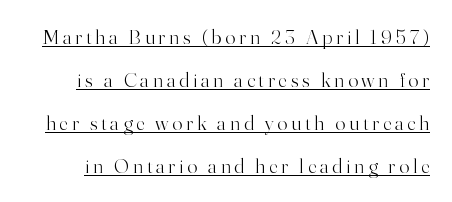
Ordinary non-slanted type is in use. Baseline-to-baseline distance is far greater than the letter height. Nothing heavy about these letters — not bold at all. Descenders here cross a horizontal rule under the line.
